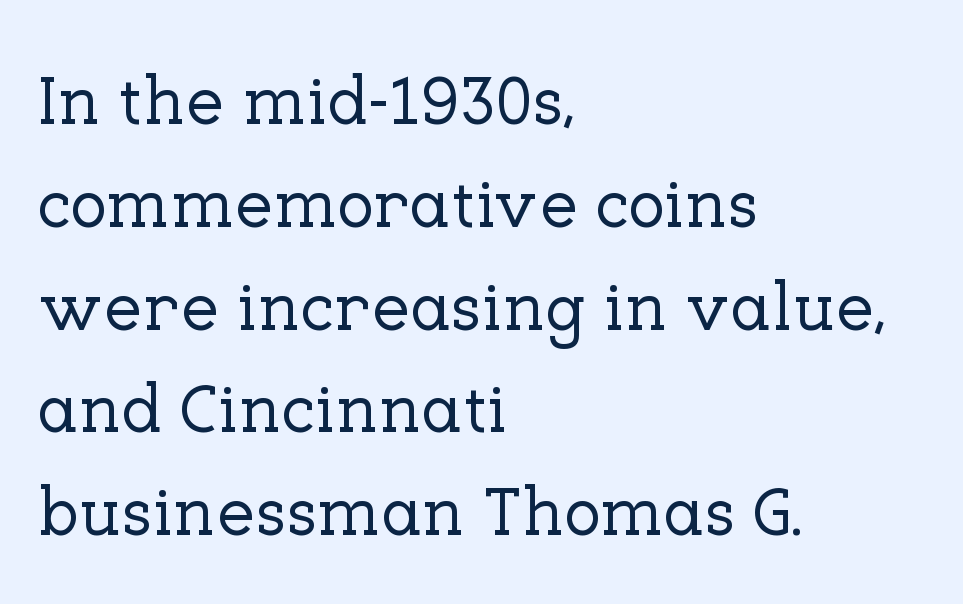
The image shows 69 px serif type, upright; set left-aligned, normal line spacing (1.49x), normal letter spacing, not underlined; low stroke contrast and a medium x-height.
